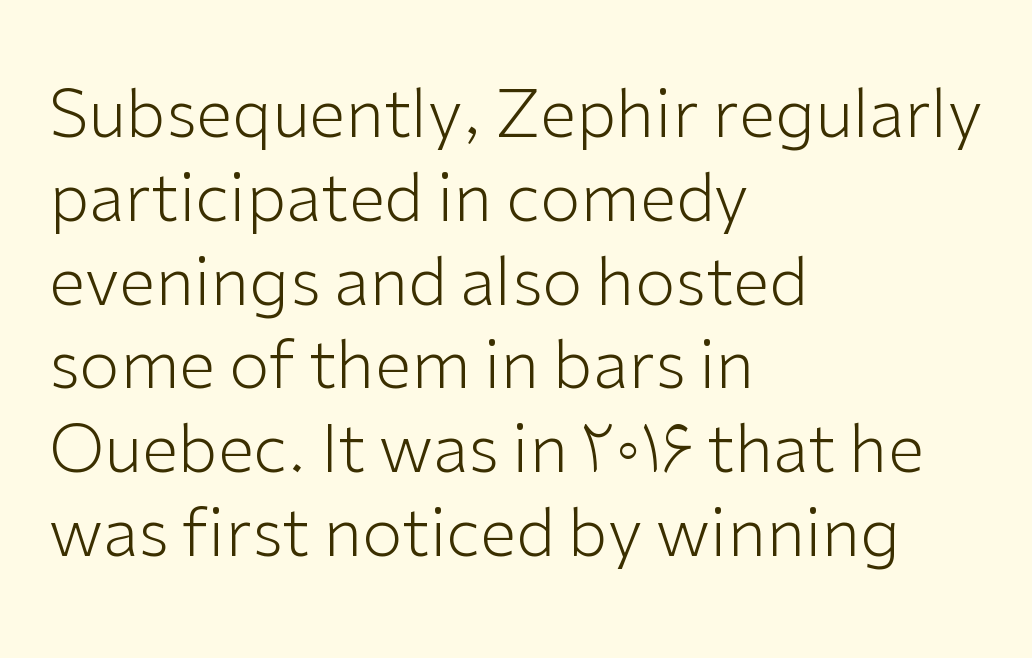
Q: Is the text bold? A: No.
Q: Is the text italic (slanted)? A: No, it is upright.
Q: Is the typeface a serif or a sans-serif typeface? A: Sans-serif.
Q: Is the text underlined? A: No.
Q: How is the paragraph aligned? A: Left-aligned.
Q: Is the spacing between letters normal or unusually wide? A: Normal.
Q: Is the spacing between lines tight, normal or loose? A: Normal.
Q: Width (condensed, normal, or wide)? A: Normal.
Q: Stroke contrast? A: Low.
Q: x-height? A: Medium.
Q: Monospaced? A: No.
